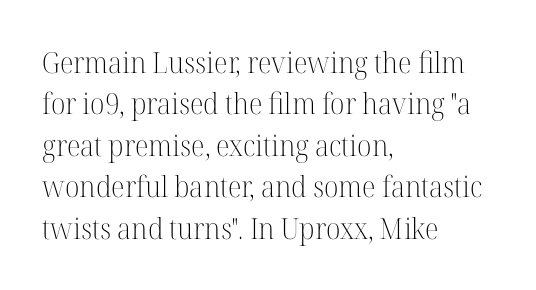
{"serif": "yes", "italic": "no", "bold": "no", "weight": "light", "width": "normal", "stroke_contrast": "high", "x_height": "medium", "monospaced": "no", "underline": "no", "align": "left", "line_spacing": "normal", "line_spacing_ratio": 1.43, "letter_spacing": "normal", "letter_spacing_em": 0.0, "glyph_px": 29}
